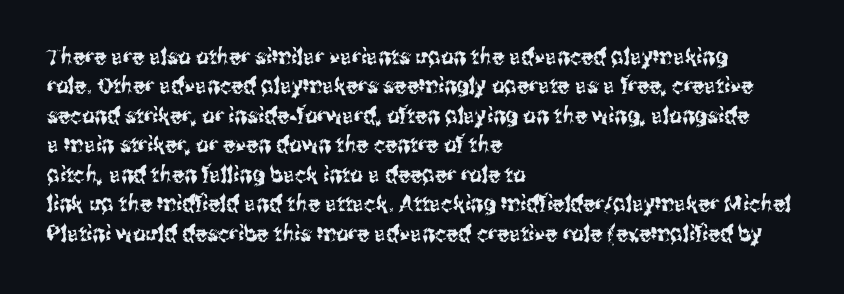
Reading down the block, your eye returns to a fixed left position each line. The type sits square on the baseline with zero lean. The space directly below the letters is spotless. Notice how descenders clear the ascenders below comfortably — that's standard leading. Each word holds together tightly as a unit, with standard inter-letter gaps.
